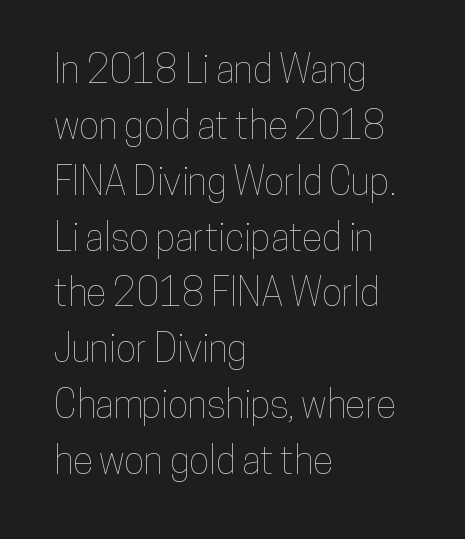
The ragged edge is on the right, which tells us the setting is flush left. In terms of letterspacing, this is plain default setting. Note the varied advance widths — an 'i' is clearly narrower than an 'm'. Characters remain perfectly vertical along every line.
